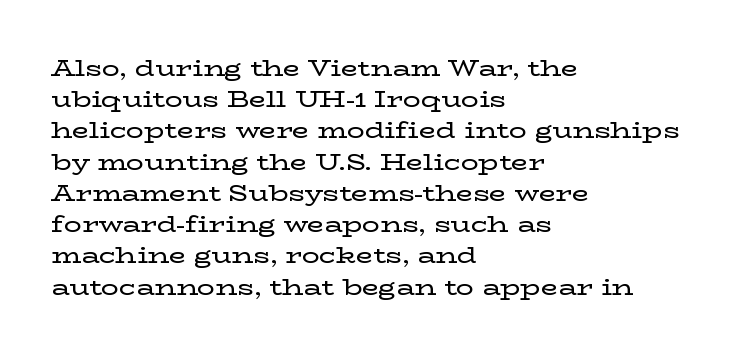
{"italic": "no", "underline": "no", "align": "left", "line_spacing": "normal", "line_spacing_ratio": 1.42, "letter_spacing": "normal", "letter_spacing_em": 0.0, "glyph_px": 22}
